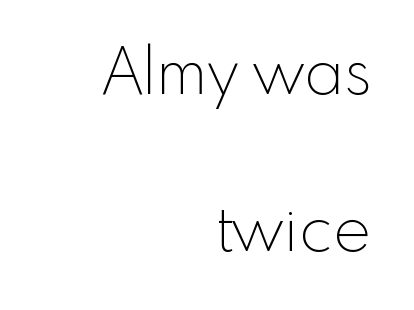
The image shows 64 px thin sans-serif type, upright; set right-aligned, loose line spacing (2.45x), normal letter spacing, not underlined; a small x-height.
